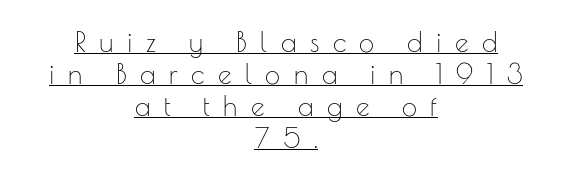
Q: Is the text bold? A: No.
Q: Is the text italic (slanted)? A: No, it is upright.
Q: Is the text underlined? A: Yes.
Q: How is the paragraph aligned? A: Centered.
Q: Is the spacing between letters normal or unusually wide? A: Unusually wide.
